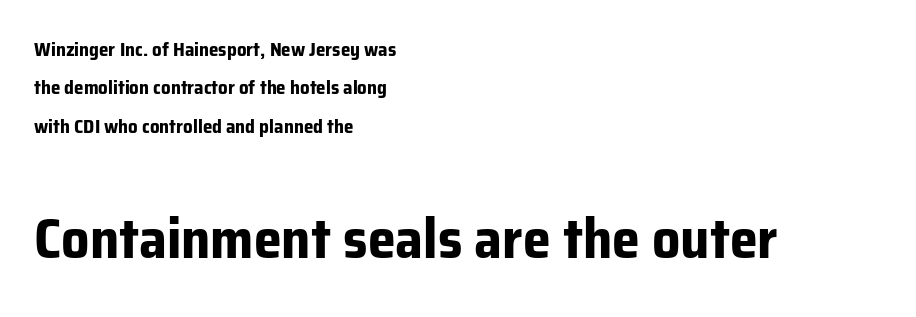
{"serif": "no", "italic": "no", "bold": "yes", "weight": "bold", "width": "normal", "stroke_contrast": "low", "x_height": "medium", "monospaced": "no", "underline": "no", "align": "left", "line_spacing": "loose", "line_spacing_ratio": 2.02, "letter_spacing": "normal", "letter_spacing_em": 0.0, "larger_block": "second", "size_ratio": 2.95, "glyph_px": 56}
